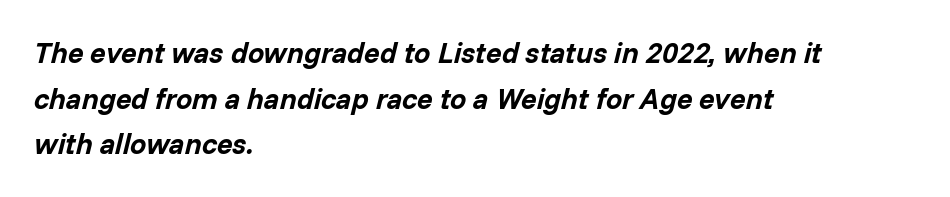
Q: Is the text bold? A: Yes.
Q: Is the text italic (slanted)? A: Yes, it leans right by about 14 degrees.
Q: Is the text underlined? A: No.
Q: How is the paragraph aligned? A: Left-aligned.
Q: Is the spacing between letters normal or unusually wide? A: Normal.
Q: Is the spacing between lines tight, normal or loose? A: Normal.
Q: Width (condensed, normal, or wide)? A: Normal.
Q: Stroke contrast? A: Low.
Q: x-height? A: Medium.
Q: Monospaced? A: No.
